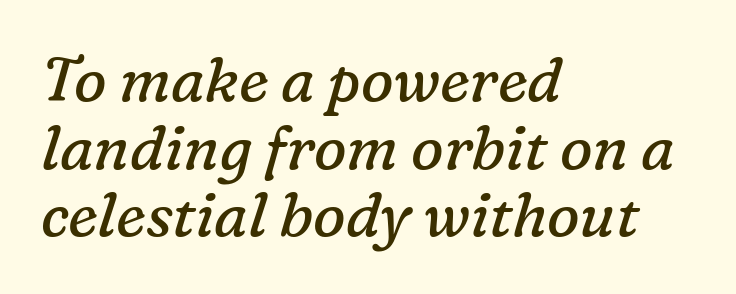
All the whitespace from short lines collects on the right. The passage shown is typeset with a serif family. The axis of the letterforms is tilted away from vertical. Do the characters align in a grid? No, the font is proportional.
